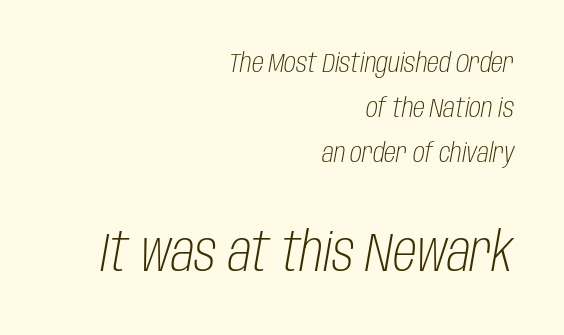
The letterforms sit shoulder to shoulder at normal distance. Unmarked baselines from the first word to the last. The lines sit at an ordinary, default distance from one another. Every row of glyphs terminates at an identical x-position on the right. The later block is typeset at a bigger size than the earlier block. Note the varied advance widths — an 'i' is clearly narrower than an 'm'.
